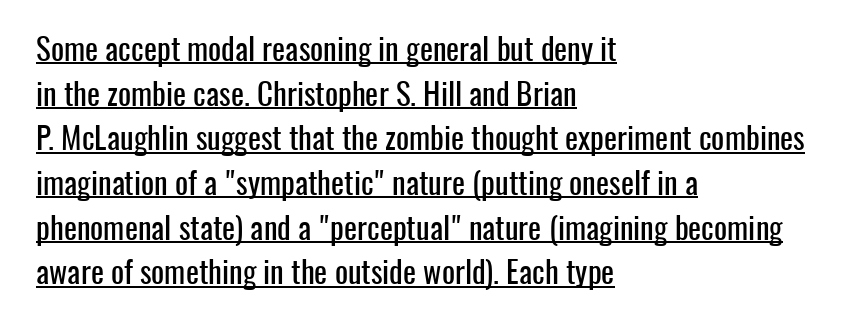
These lines are composed in type without serifs. A typesetter would call this proportional, since set widths differ per character. Baseline-to-baseline distance is the conventional proportion of letter height. The text block is weighted toward the left margin, trailing off unevenly rightward. Notice how a bar underscores the lettering throughout. When letters stand straight like this, we call the style roman or upright.
